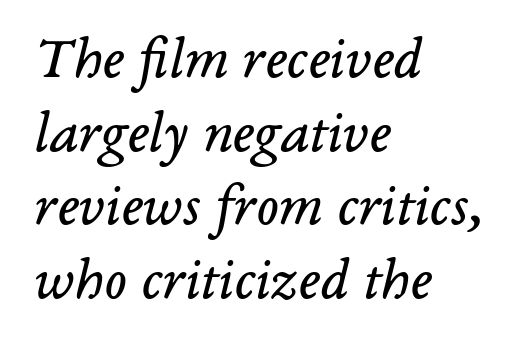
Q: Is the text bold? A: No.
Q: Is the text italic (slanted)? A: Yes, it leans right by about 14 degrees.
Q: Is the typeface a serif or a sans-serif typeface? A: Serif.
Q: Is the text underlined? A: No.
Q: How is the paragraph aligned? A: Left-aligned.
Q: Is the spacing between letters normal or unusually wide? A: Normal.
Q: Is the spacing between lines tight, normal or loose? A: Normal.
Q: Width (condensed, normal, or wide)? A: Normal.
Q: Stroke contrast? A: Low.
Q: x-height? A: Medium.
Q: Monospaced? A: No.
